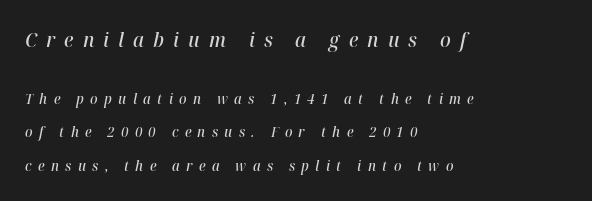
{"italic": "yes", "lean": "right", "slant_degrees": 12, "bold": "semi", "underline": "no", "align": "left", "line_spacing": "loose", "line_spacing_ratio": 2.39, "letter_spacing": "wide", "letter_spacing_em": 0.45, "larger_block": "first", "size_ratio": 1.43, "glyph_px": 20}
